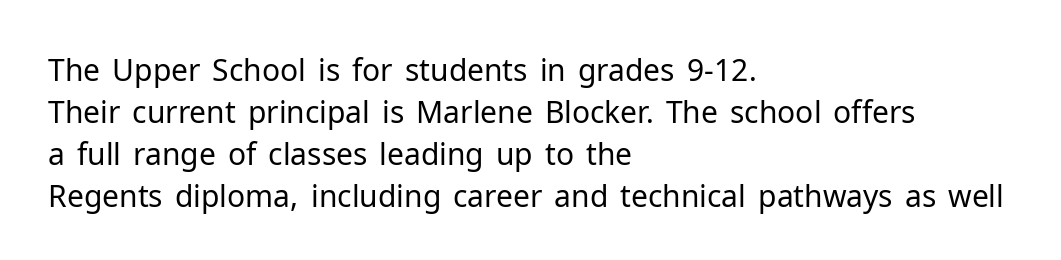
{"serif": "no", "italic": "no", "bold": "no", "weight": "regular", "width": "normal", "stroke_contrast": "low", "x_height": "medium", "monospaced": "no", "underline": "no", "align": "left", "line_spacing": "normal", "line_spacing_ratio": 1.4, "letter_spacing": "normal", "letter_spacing_em": 0.0, "glyph_px": 30}
